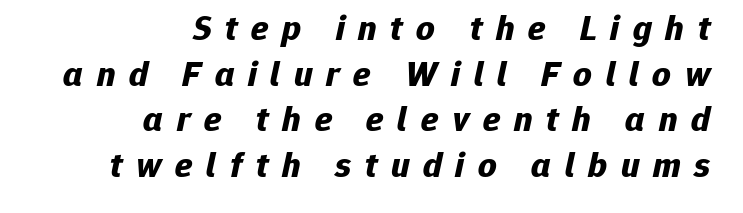
{"italic": "yes", "lean": "right", "slant_degrees": 12, "bold": "yes", "weight": "bold", "width": "normal", "stroke_contrast": "low", "x_height": "medium", "monospaced": "no", "underline": "no", "align": "right", "line_spacing": "normal", "line_spacing_ratio": 1.27, "letter_spacing": "wide", "letter_spacing_em": 0.38, "glyph_px": 36}
